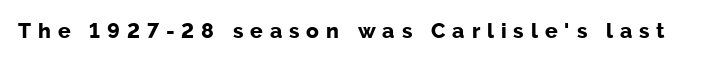
Q: Is the text bold? A: Yes.
Q: Is the text italic (slanted)? A: No, it is upright.
Q: Is the text underlined? A: No.
Q: Is the spacing between letters normal or unusually wide? A: Unusually wide.
